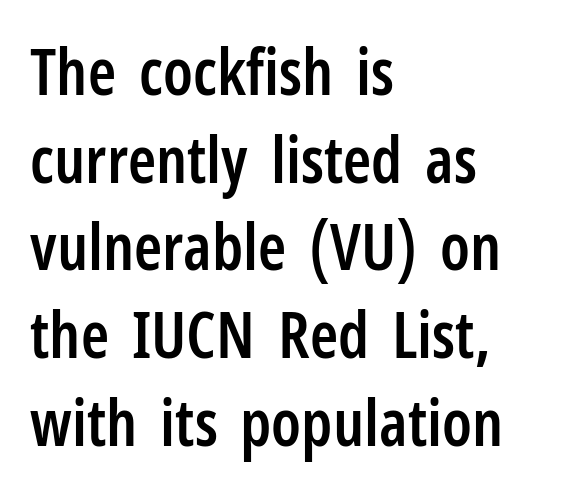
Looks like regular typesetting: each glyph gets only the width it needs. Weight: semibold (demi). Leading: standard. Letter spacing: default. The words here are not underlined.
